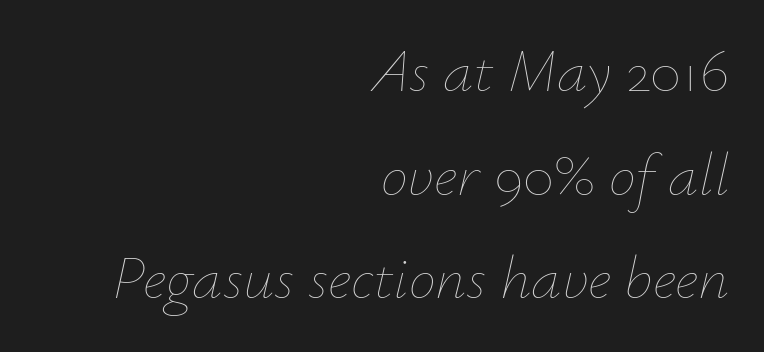
{"italic": "yes", "lean": "right", "slant_degrees": 12, "bold": "no", "weight": "thin", "width": "normal", "stroke_contrast": "low", "x_height": "small", "monospaced": "no", "underline": "no", "align": "right", "line_spacing": "normal", "line_spacing_ratio": 1.7, "letter_spacing": "normal", "letter_spacing_em": 0.0, "glyph_px": 61}
